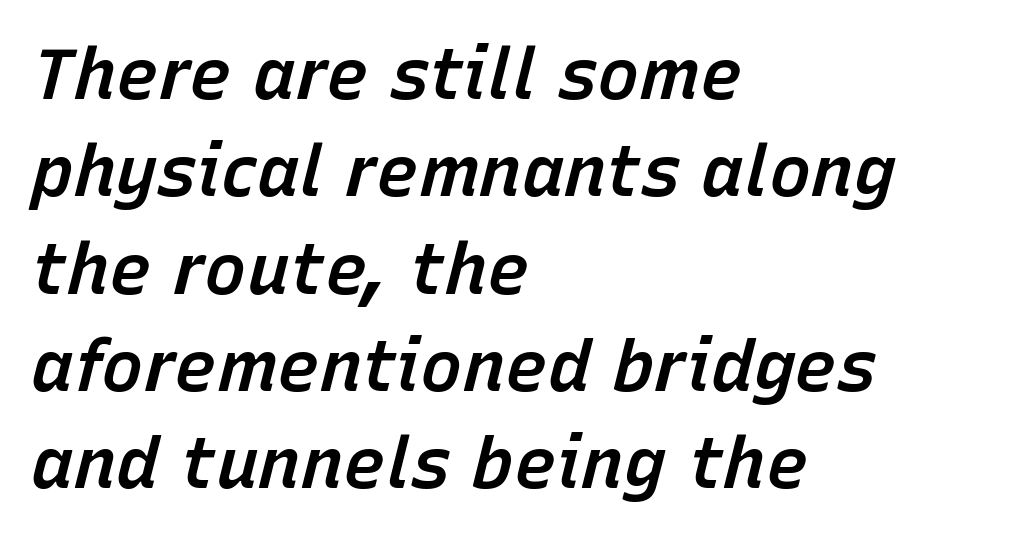
Standard letterfit; no display-style spreading of the glyphs. The letters advance in unequal steps, a hallmark of proportional type. What weight is shown? A semibold, between regular and bold. The setting favours the left margin, as ordinary paragraphs usually do. Plain, unruled lines of type.
